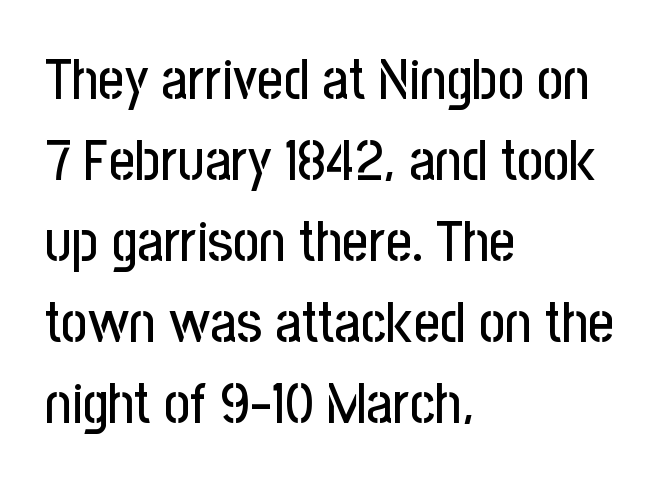
The image shows 57 px condensed sans-serif type, upright; set left-aligned, normal line spacing (1.42x), normal letter spacing, not underlined; low stroke contrast and a medium x-height.
